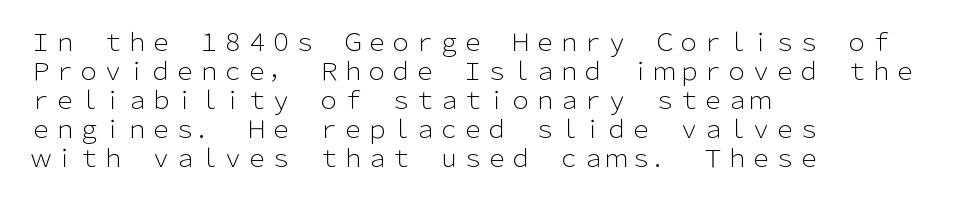
Q: Is the text bold? A: No.
Q: Is the text italic (slanted)? A: No, it is upright.
Q: Is the text underlined? A: No.
Q: How is the paragraph aligned? A: Left-aligned.
Q: Is the spacing between letters normal or unusually wide? A: Normal.
